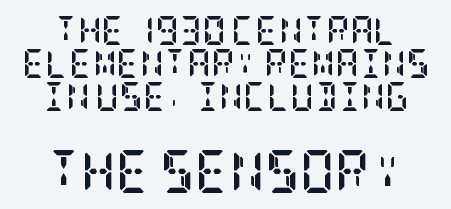
Q: Is the text bold? A: Yes.
Q: Is the text italic (slanted)? A: No, it is upright.
Q: Is the typeface a serif or a sans-serif typeface? A: Serif.
Q: Is the text underlined? A: No.
Q: Is the spacing between letters normal or unusually wide? A: Normal.
Q: Is the spacing between lines tight, normal or loose? A: Tight.
Q: Which block of text is set in a larger size, the first (top) or the second (bottom)? A: The second (bottom) one.
Q: Width (condensed, normal, or wide)? A: Condensed.
Q: Stroke contrast? A: Low.
Q: x-height? A: Large.
